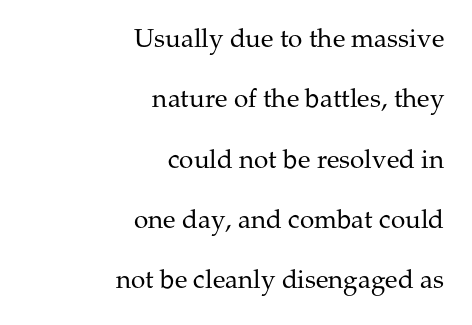
The typography opts for an upright posture over an oblique one. The horizontal fit of the characters is conventional and even. One glance says open: line gaps are wider than usual. Descenders hang freely into open space. If you drew a ruler down the right edge, every line would touch it.
